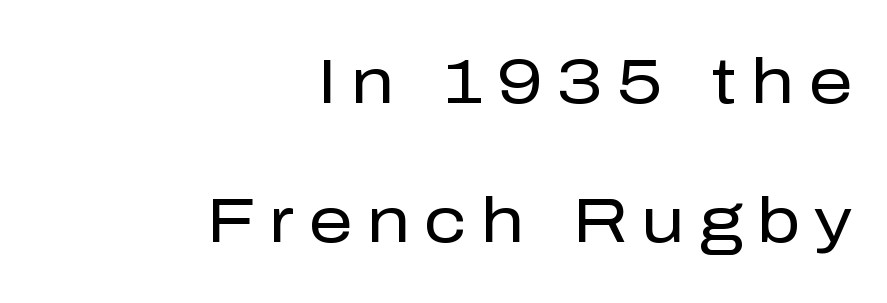
Q: Is the text bold? A: No.
Q: Is the text italic (slanted)? A: No, it is upright.
Q: Is the typeface a serif or a sans-serif typeface? A: Sans-serif.
Q: Is the text underlined? A: No.
Q: How is the paragraph aligned? A: Right-aligned.
Q: Is the spacing between letters normal or unusually wide? A: Unusually wide.
Q: Is the spacing between lines tight, normal or loose? A: Loose.
Q: Width (condensed, normal, or wide)? A: Normal.
Q: Stroke contrast? A: Low.
Q: x-height? A: Medium.
Q: Monospaced? A: No.
